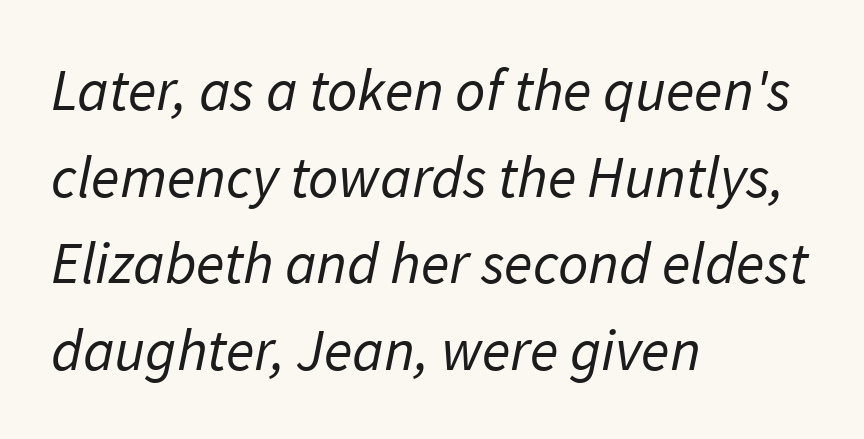
Q: Is the text bold? A: No.
Q: Is the typeface a serif or a sans-serif typeface? A: Sans-serif.
Q: Is the text underlined? A: No.
Q: How is the paragraph aligned? A: Left-aligned.
Q: Is the spacing between letters normal or unusually wide? A: Normal.
Q: Is the spacing between lines tight, normal or loose? A: Normal.
Q: Width (condensed, normal, or wide)? A: Normal.
Q: Stroke contrast? A: Low.
Q: x-height? A: Medium.
Q: Monospaced? A: No.
